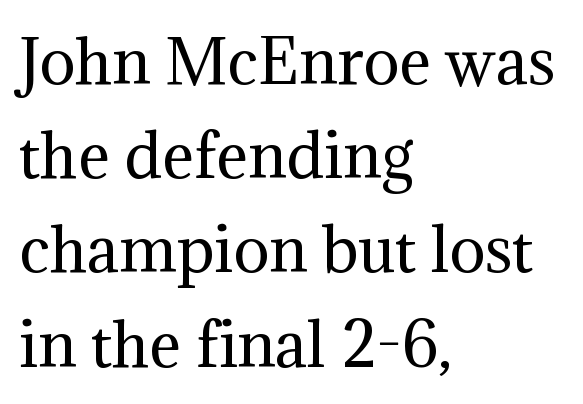
The image shows 60 px regular-weight serif type, upright; set left-aligned, normal line spacing (1.57x), normal letter spacing, not underlined; medium stroke contrast and a medium x-height.
